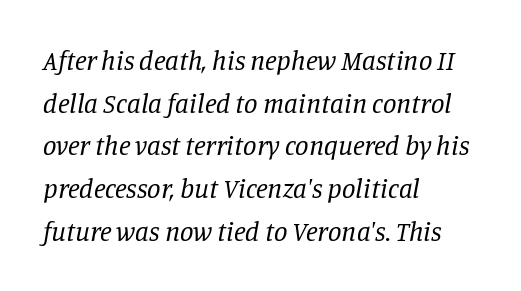
The line-height multiplier appears to be the usual default. Italic: yes, the glyphs are oblique. Stems here are at most as thick as an everyday book face. Layout note: lines flush left. Lines of text with bare space underneath. A typesetter would call this zero additional tracking.
